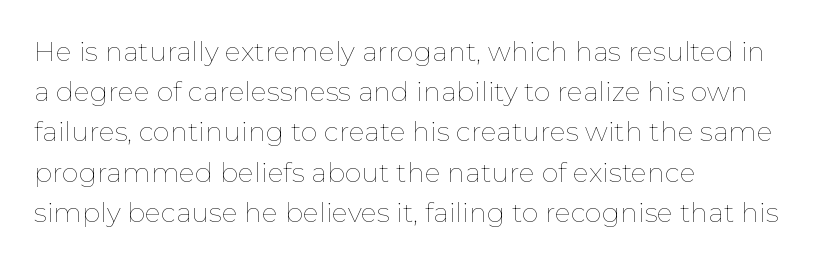
Q: Is the text bold? A: No.
Q: Is the text italic (slanted)? A: No, it is upright.
Q: Is the text underlined? A: No.
Q: How is the paragraph aligned? A: Left-aligned.
Q: Is the spacing between letters normal or unusually wide? A: Normal.
Q: Is the spacing between lines tight, normal or loose? A: Normal.
